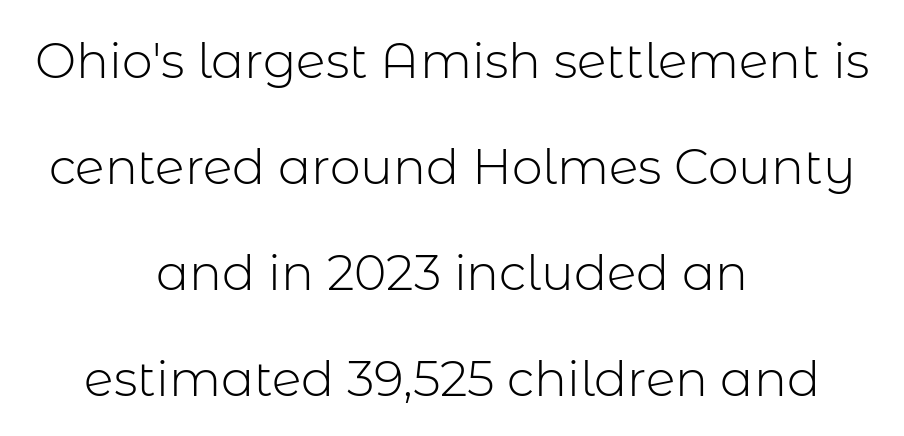
The image shows 49 px light sans-serif type, upright; set centered, loose line spacing (2.16x), normal letter spacing, not underlined; low stroke contrast and a medium x-height.
